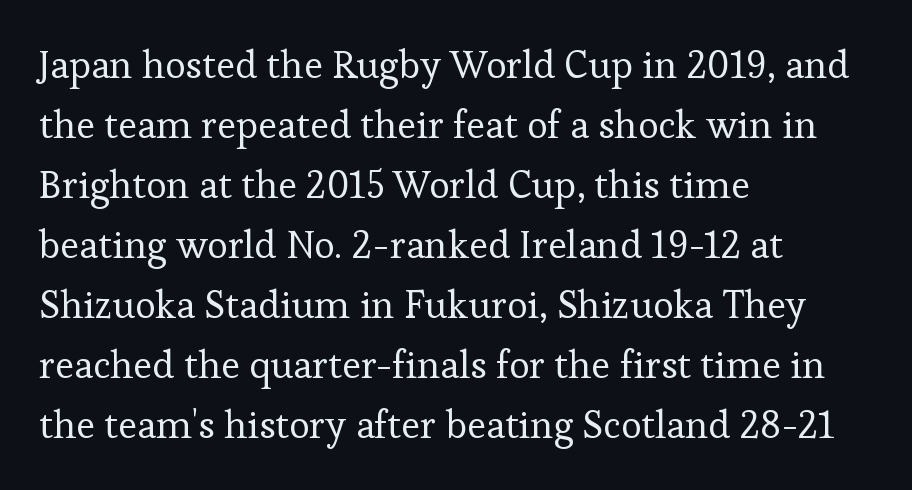
Q: Is the text bold? A: No.
Q: Is the text italic (slanted)? A: No, it is upright.
Q: Is the typeface a serif or a sans-serif typeface? A: Serif.
Q: Is the text underlined? A: No.
Q: How is the paragraph aligned? A: Left-aligned.
Q: Is the spacing between letters normal or unusually wide? A: Normal.
Q: Is the spacing between lines tight, normal or loose? A: Normal.
Q: Width (condensed, normal, or wide)? A: Normal.
Q: Stroke contrast? A: Low.
Q: x-height? A: Medium.
Q: Monospaced? A: No.
